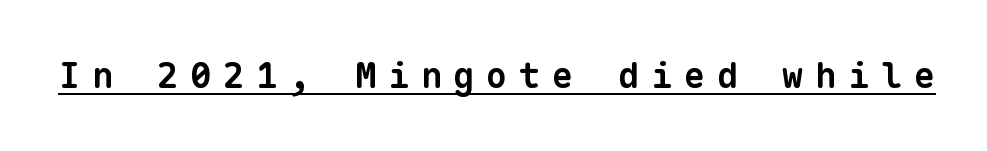
{"serif": "no", "bold": "yes", "weight": "bold", "width": "normal", "stroke_contrast": "low", "x_height": "medium", "monospaced": "yes", "underline": "yes", "letter_spacing": "wide", "letter_spacing_em": 0.34, "glyph_px": 35}
